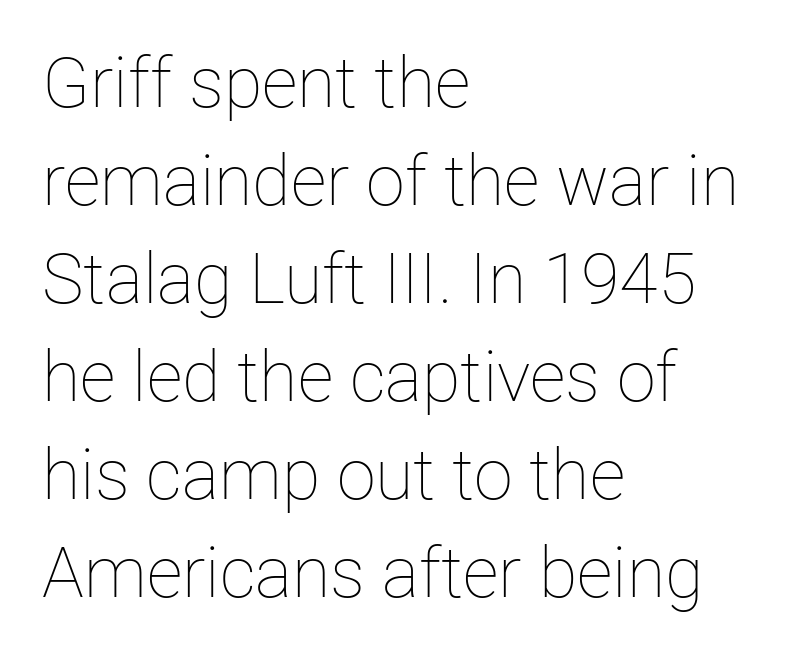
One glance says typical: line gaps are just what's usual. The cut favours lightness, reaching ordinary text weight at its darkest. Observe the ordinary spacing: letters are neighbours, not strangers. Type without underlining. Posture: straight, roman, zero tilt.
